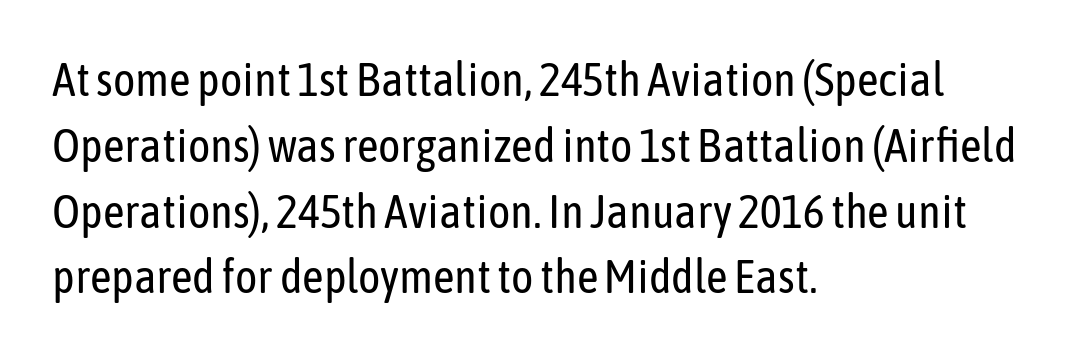
{"serif": "no", "italic": "no", "bold": "no", "weight": "regular", "width": "condensed", "stroke_contrast": "low", "x_height": "medium", "monospaced": "no", "underline": "no", "align": "left", "line_spacing": "normal", "line_spacing_ratio": 1.4, "letter_spacing": "normal", "letter_spacing_em": 0.0, "glyph_px": 47}
